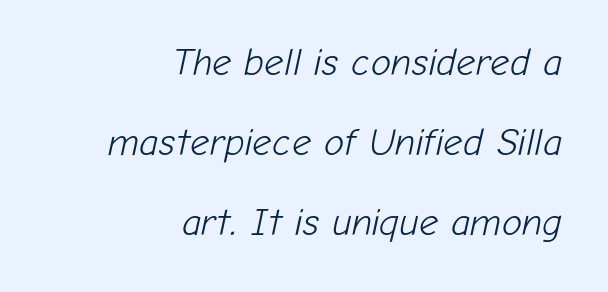
The image shows 38 px light type, italic (leaning right); set right-aligned, loose line spacing (2.11x), normal letter spacing, not underlined; low stroke contrast and a medium x-height.
